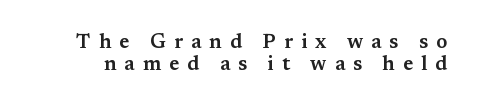
Short note: letters widely spaced. The type sits square on the baseline with zero lean. In terms of leading, this rendering errs on the cramped side. Nobody drew a line under any word here.
